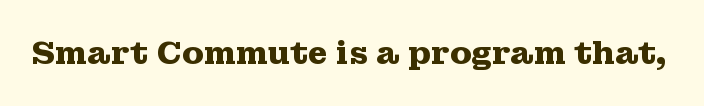
Q: Is the text bold? A: Yes.
Q: Is the text italic (slanted)? A: No, it is upright.
Q: Is the typeface a serif or a sans-serif typeface? A: Serif.
Q: Is the text underlined? A: No.
Q: Is the spacing between letters normal or unusually wide? A: Normal.
Q: Width (condensed, normal, or wide)? A: Wide.
Q: Stroke contrast? A: Medium.
Q: x-height? A: Medium.
Q: Monospaced? A: No.
